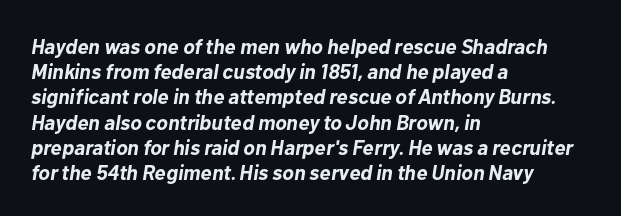
{"italic": "yes", "lean": "right", "slant_degrees": 10, "bold": "yes", "underline": "no", "align": "left", "line_spacing_ratio": 1.2, "letter_spacing": "normal", "letter_spacing_em": 0.0, "glyph_px": 21}
